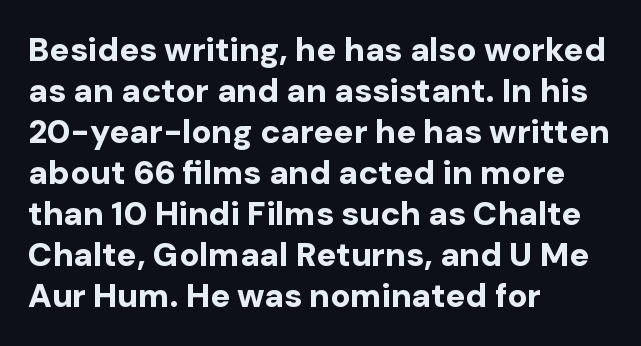
The image shows 33 px bold sans-serif type, upright; set left-aligned, line spacing 1.24x, normal letter spacing, not underlined; low stroke contrast and a medium x-height.
